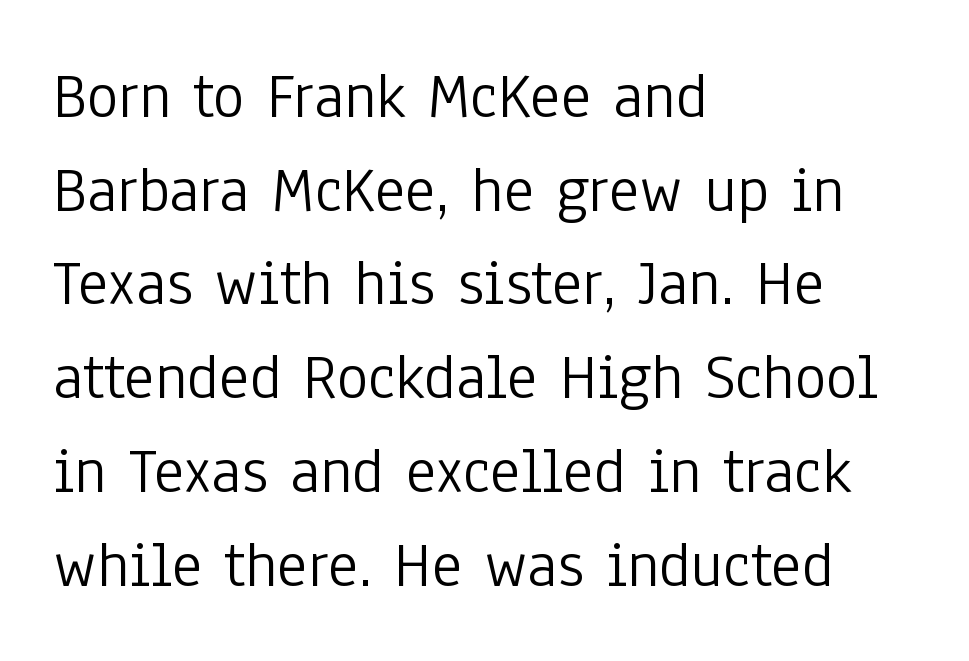
Caption: standard tracking, unaltered. Summary of weight: not heavy and not bold. Type style note: lacks serifs. Rows of type keep a routine distance in the vertical direction.
